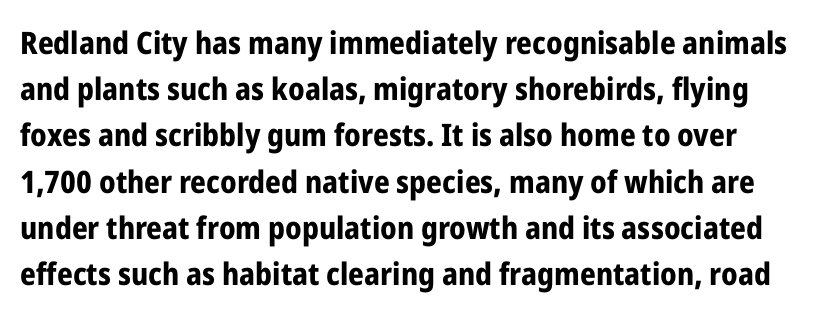
The face used here is a sans, in the tradition of grotesques and geometrics. Underline: absent. Each letter keeps its own natural width here, so spacing adapts to shape. Caption: bold face, heavy strokes. The letters stand straight up with perfectly vertical stems.
